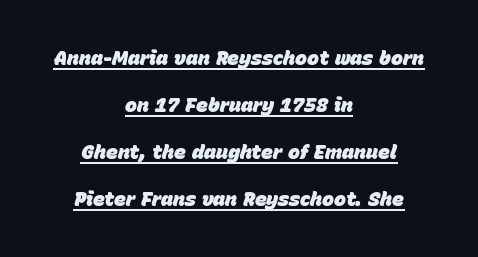
Q: Is the text bold? A: Yes.
Q: Is the text italic (slanted)? A: Yes, it leans right by about 15 degrees.
Q: Is the text underlined? A: Yes.
Q: How is the paragraph aligned? A: Centered.
Q: Is the spacing between letters normal or unusually wide? A: Normal.
Q: Is the spacing between lines tight, normal or loose? A: Loose.
